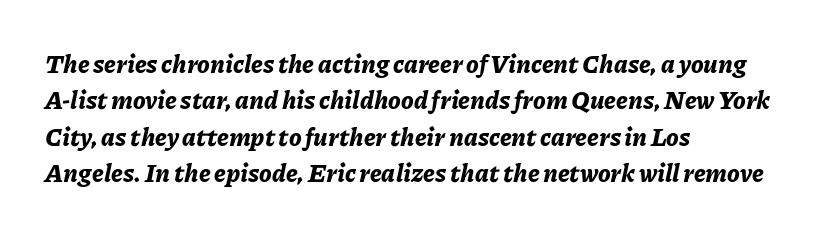
{"italic": "yes", "lean": "right", "slant_degrees": 11, "bold": "yes", "underline": "no", "align": "left", "line_spacing": "normal", "line_spacing_ratio": 1.46, "letter_spacing": "normal", "letter_spacing_em": 0.0, "glyph_px": 25}
